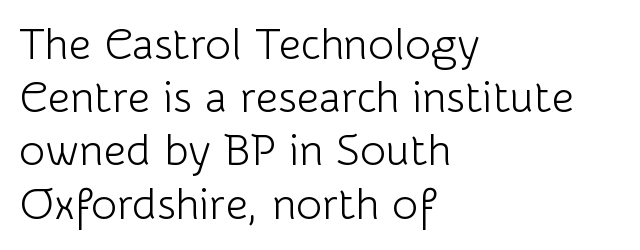
Ink coverage per letter is moderate at most. The rendering keeps characters at their native spacing. The zone under the glyphs is completely vacant. You could not count columns in this text — the font is proportionally spaced. The letters carry no serifs — their stems end cleanly without finishing strokes. Unlike italic type, these characters show no tilt at all.
